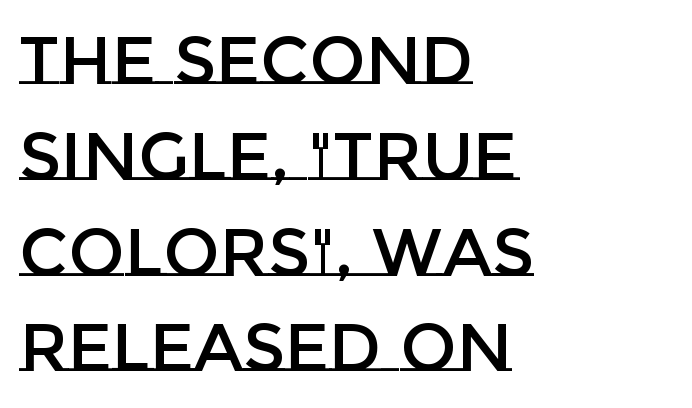
Short note: letters normally spaced. Quick note: underline off. Is this a fixed-width face? No — the glyphs have proportional, varying widths. The compositor pushed each line to the left boundary.
